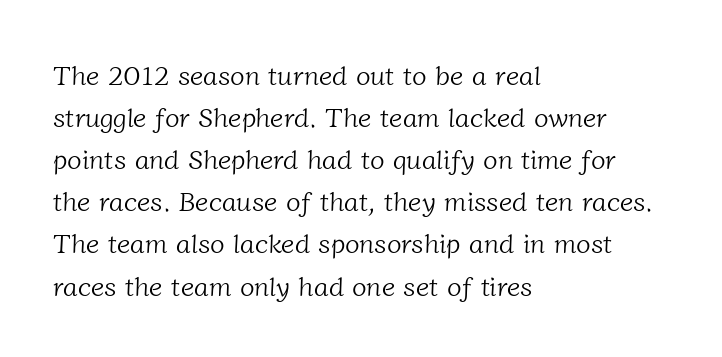
Q: Is the text bold? A: No.
Q: Is the text underlined? A: No.
Q: How is the paragraph aligned? A: Left-aligned.
Q: Is the spacing between letters normal or unusually wide? A: Normal.
Q: Is the spacing between lines tight, normal or loose? A: Normal.
